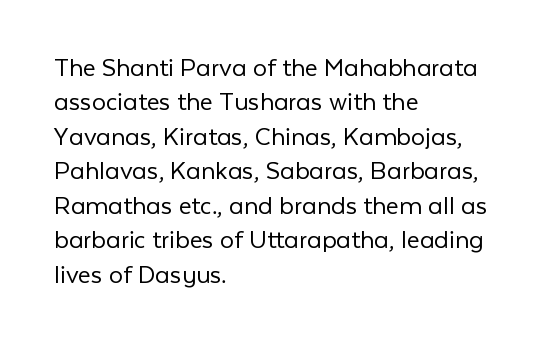
The image shows 28 px light sans-serif type, upright; set left-aligned, line spacing 1.23x, normal letter spacing, not underlined; low stroke contrast and a medium x-height.
